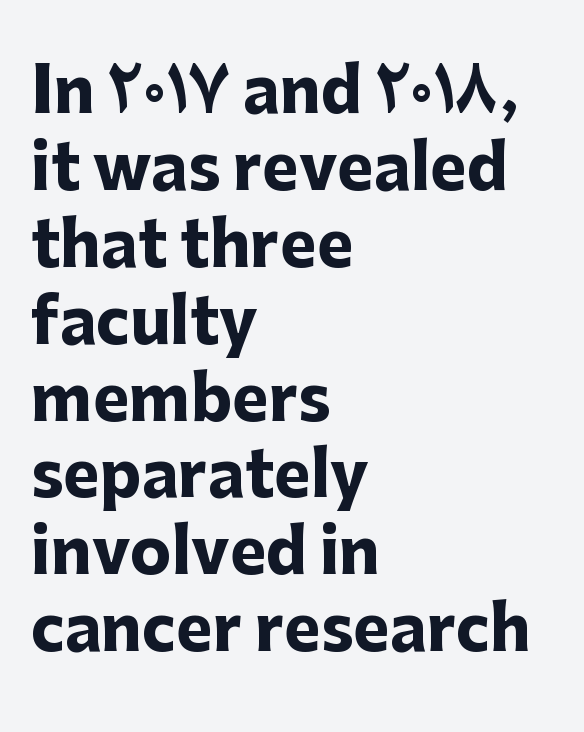
Q: Is the text bold? A: Yes.
Q: Is the text italic (slanted)? A: No, it is upright.
Q: Is the typeface a serif or a sans-serif typeface? A: Sans-serif.
Q: Is the text underlined? A: No.
Q: How is the paragraph aligned? A: Left-aligned.
Q: Is the spacing between letters normal or unusually wide? A: Normal.
Q: Width (condensed, normal, or wide)? A: Normal.
Q: Stroke contrast? A: Low.
Q: x-height? A: Medium.
Q: Monospaced? A: No.
